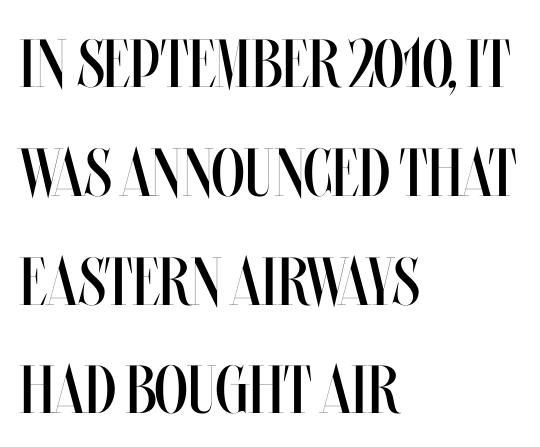
If you drew a line through each stem, it would be perfectly vertical. Horizontal alignment here is leftward, the default for most running prose. Does the leading feel generous? No, just average. Has an underline been added? It has not.
